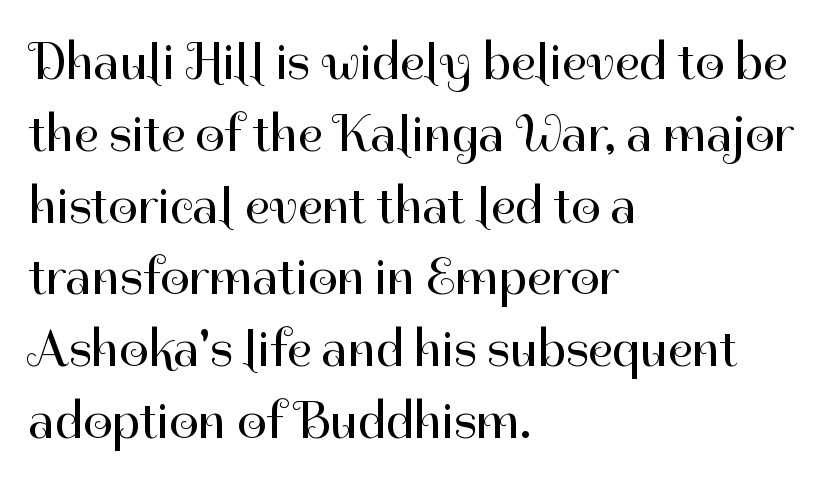
Q: Is the text bold? A: No.
Q: Is the text italic (slanted)? A: No, it is upright.
Q: Is the typeface a serif or a sans-serif typeface? A: Sans-serif.
Q: Is the text underlined? A: No.
Q: How is the paragraph aligned? A: Left-aligned.
Q: Is the spacing between letters normal or unusually wide? A: Normal.
Q: Is the spacing between lines tight, normal or loose? A: Normal.
Q: Width (condensed, normal, or wide)? A: Normal.
Q: Stroke contrast? A: High.
Q: x-height? A: Medium.
Q: Monospaced? A: No.
